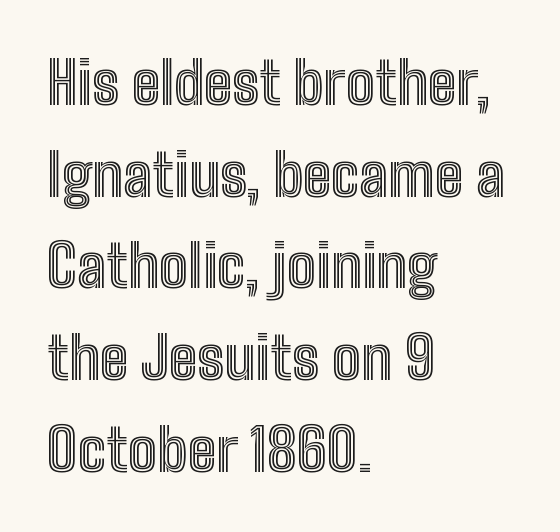
{"italic": "no", "width": "condensed", "x_height": "medium", "monospaced": "no", "underline": "no", "align": "left", "line_spacing": "normal", "line_spacing_ratio": 1.58, "letter_spacing": "normal", "letter_spacing_em": 0.0, "glyph_px": 58}
